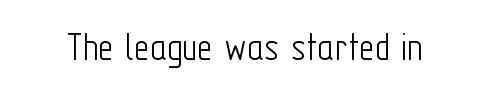
Vertical stems look standard width or narrower in stroke. Nope, no serifs anywhere on these letters. Default kerning and tracking; the words read as compact shapes. A typesetter would mark this as roman, not italic. The space directly below the letters is spotless.
